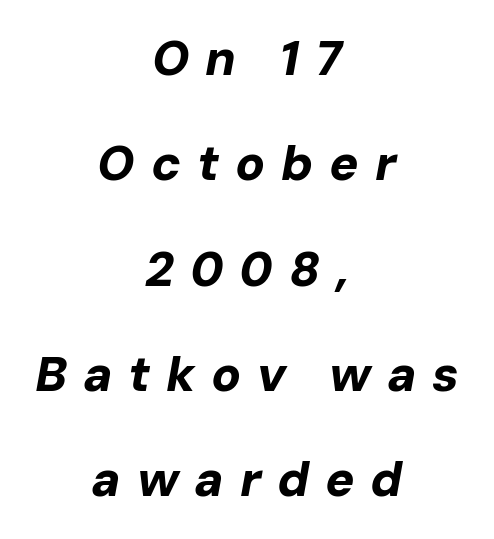
This rendering widens character spacing well past its baseline value. This sample is center-justified, so both line endings float freely. The rendering uses a large line-height, opening up the rows. The rendering uses natural spacing where letterforms have individual widths. Glance below the letters and you will spot only blank space.
